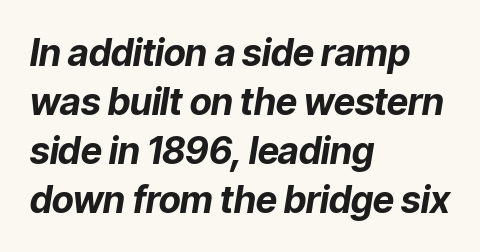
The image shows 37 px bold type, italic (leaning right); set left-aligned, normal line spacing (1.32x), normal letter spacing, not underlined; low stroke contrast and a medium x-height.
